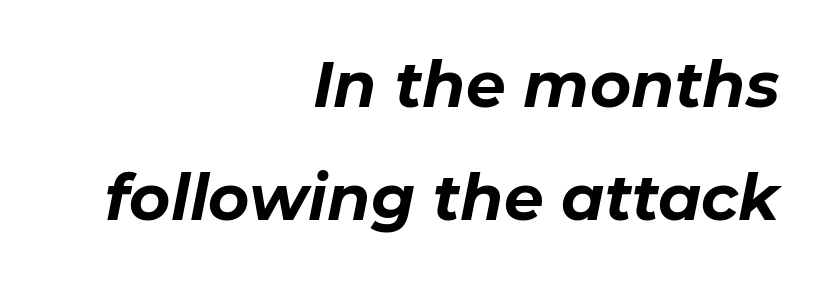
Q: Is the text bold? A: Yes.
Q: Is the text italic (slanted)? A: Yes, it leans right by about 11 degrees.
Q: Is the text underlined? A: No.
Q: How is the paragraph aligned? A: Right-aligned.
Q: Is the spacing between letters normal or unusually wide? A: Normal.
Q: Width (condensed, normal, or wide)? A: Normal.
Q: Stroke contrast? A: Low.
Q: x-height? A: Medium.
Q: Monospaced? A: No.
